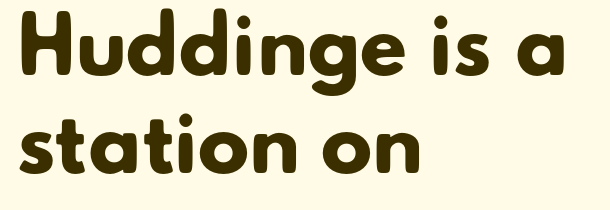
The image shows 77 px heavy sans-serif type; set left-aligned, normal line spacing (1.27x), normal letter spacing, not underlined; low stroke contrast and a small x-height.
